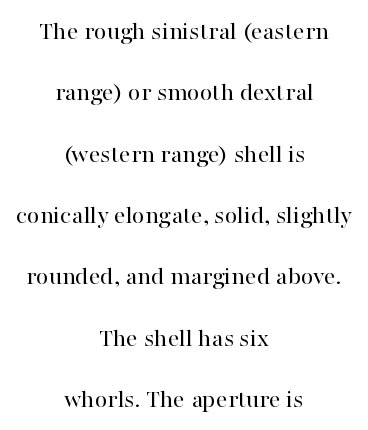
The image shows 26 px text type, upright; set centered, loose line spacing (2.36x), normal letter spacing, not underlined.
